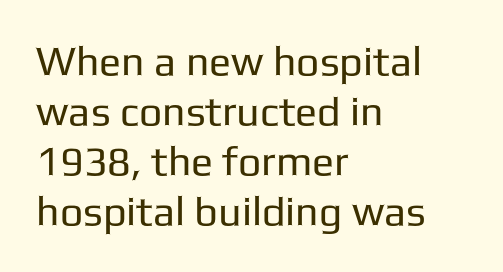
Stroke terminals: plain, sans-serif. Unlike italic type, these characters show no tilt at all. Weight class: somewhere from thin through regular. Character widths vary here, with narrow letters taking less room than wide ones.
